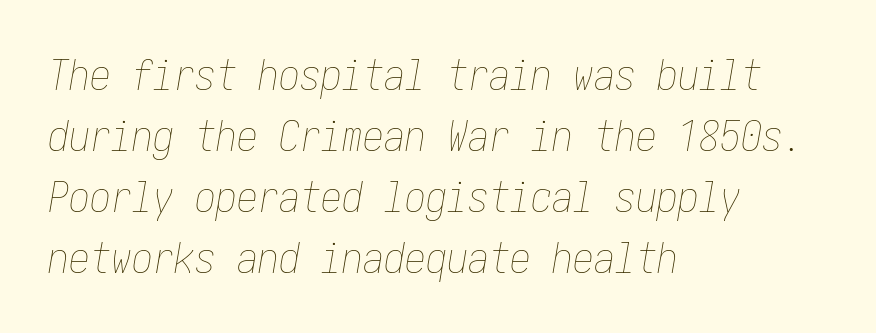
{"italic": "yes", "lean": "right", "slant_degrees": 10, "bold": "no", "weight": "thin", "width": "condensed", "stroke_contrast": "low", "x_height": "medium", "underline": "no", "align": "left", "line_spacing": "normal", "line_spacing_ratio": 1.45, "letter_spacing": "normal", "letter_spacing_em": 0.0, "glyph_px": 42}
